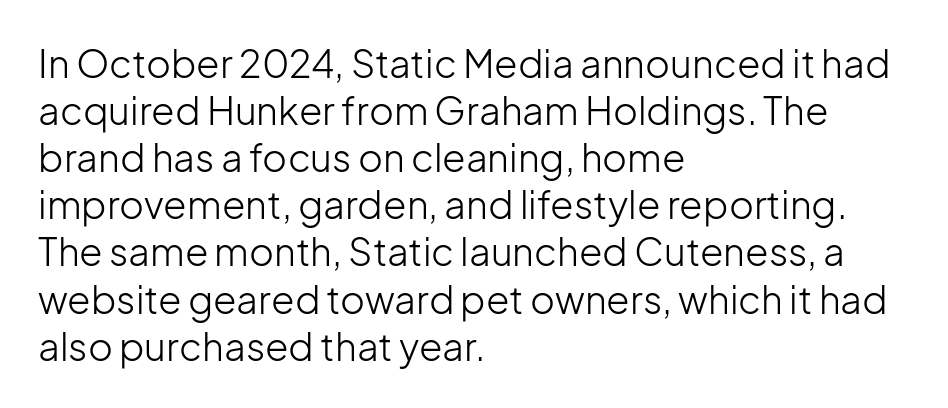
A typesetter would call this proportional, since set widths differ per character. This sample uses a sans-serif face. Characters remain perfectly vertical along every line. Descenders are the only things crossing below the line.
